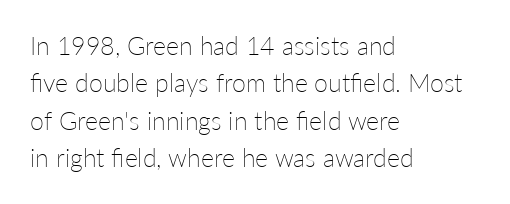
{"italic": "no", "bold": "no", "underline": "no", "align": "left", "line_spacing": "normal", "line_spacing_ratio": 1.5, "letter_spacing": "normal", "letter_spacing_em": 0.0, "glyph_px": 25}
